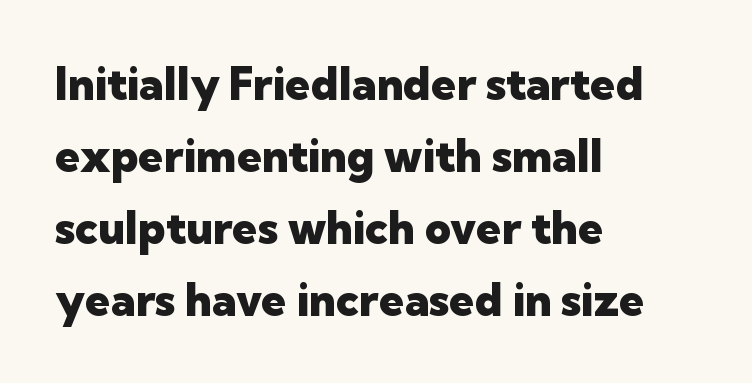
Look at the tracking — it's just the regular setting, nothing added. The space directly below the letters is spotless. The typeface chosen for these lines omits serifs. Here the designer chose a conventional face with non-uniform glyph widths. The letters stand straight up with perfectly vertical stems. If you measured baseline to baseline, you'd find a middling distance.
